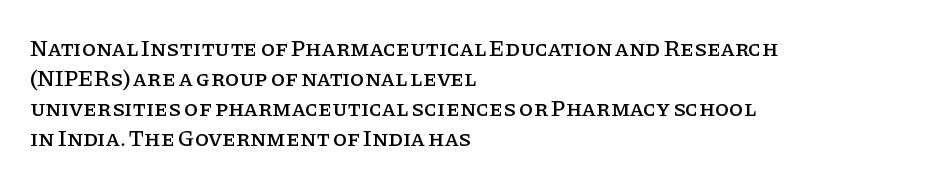
The rendering keeps characters at their native spacing. The string is rendered with underlining switched off. It's the straight-up-and-down kind of type. The paragraph has a hard left edge and a soft right edge. One glance says typical: line gaps are just what's usual.
